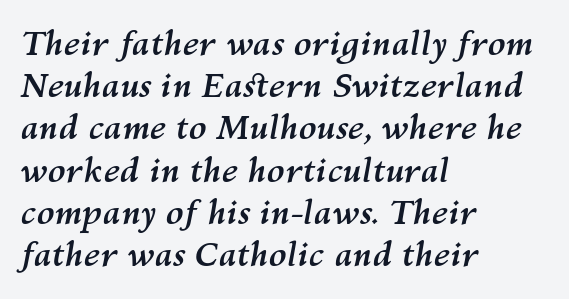
Stroke thickness is high; the sample reads as a true bold. Proportional: the letters do not fall into vertical columns. A normal amount of white space separates one row of letters from the next. Observe the ordinary spacing: letters are neighbours, not strangers. Quick note: italic. These lines stack with their left ends in a neat column.
